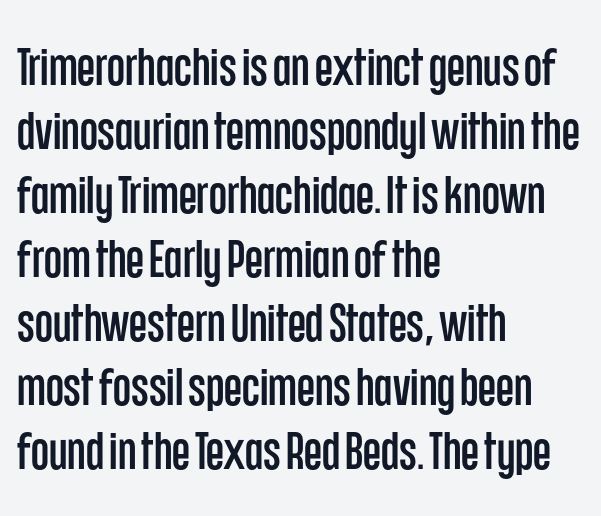
Q: Is the text italic (slanted)? A: No, it is upright.
Q: Is the typeface a serif or a sans-serif typeface? A: Sans-serif.
Q: Is the text underlined? A: No.
Q: How is the paragraph aligned? A: Left-aligned.
Q: Is the spacing between letters normal or unusually wide? A: Normal.
Q: Width (condensed, normal, or wide)? A: Condensed.
Q: Stroke contrast? A: Low.
Q: x-height? A: Large.
Q: Monospaced? A: No.
